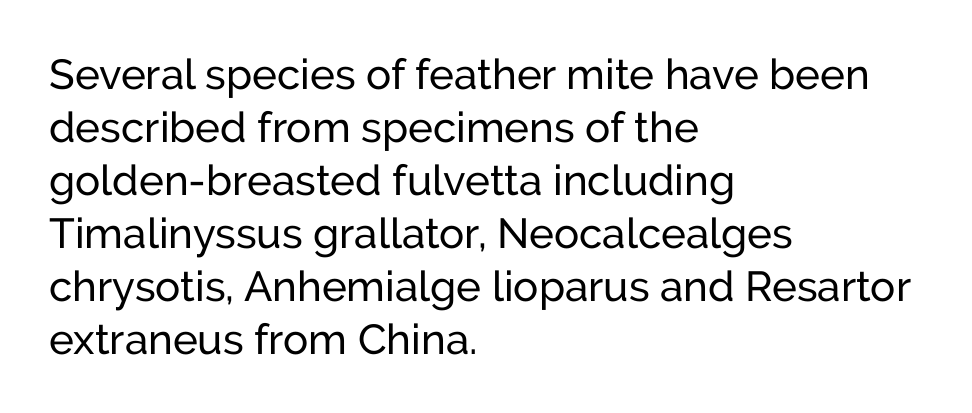
{"serif": "no", "italic": "no", "width": "normal", "stroke_contrast": "low", "x_height": "medium", "monospaced": "no", "underline": "no", "align": "left", "line_spacing": "normal", "line_spacing_ratio": 1.26, "letter_spacing": "normal", "letter_spacing_em": 0.0, "glyph_px": 42}
